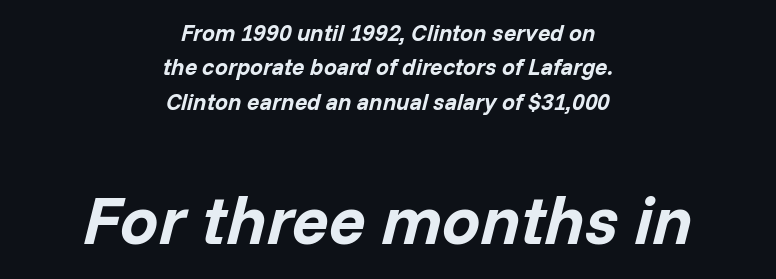
{"italic": "yes", "lean": "right", "slant_degrees": 14, "bold": "yes", "weight": "bold", "width": "normal", "stroke_contrast": "low", "x_height": "medium", "monospaced": "no", "underline": "no", "align": "center", "line_spacing": "normal", "line_spacing_ratio": 1.5, "letter_spacing": "normal", "letter_spacing_em": 0.0, "larger_block": "second", "size_ratio": 2.96, "glyph_px": 68}
